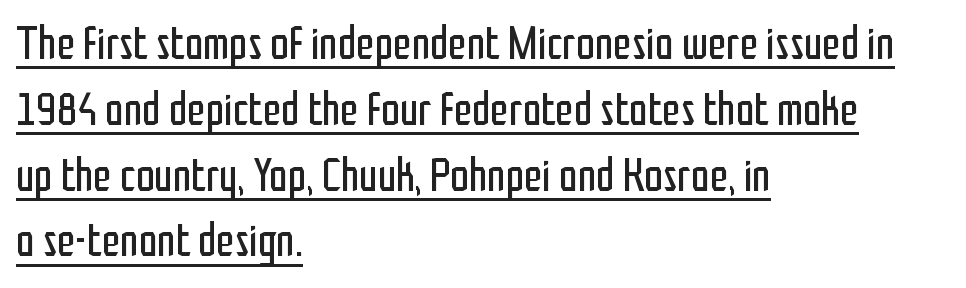
Q: Is the text bold? A: No.
Q: Is the text italic (slanted)? A: No, it is upright.
Q: Is the typeface a serif or a sans-serif typeface? A: Sans-serif.
Q: Is the text underlined? A: Yes.
Q: How is the paragraph aligned? A: Left-aligned.
Q: Is the spacing between letters normal or unusually wide? A: Normal.
Q: Is the spacing between lines tight, normal or loose? A: Normal.
Q: Width (condensed, normal, or wide)? A: Condensed.
Q: Stroke contrast? A: Low.
Q: x-height? A: Medium.
Q: Monospaced? A: No.
